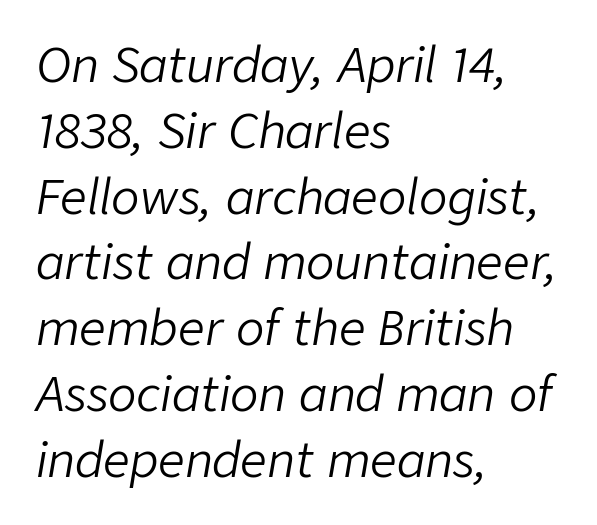
The image shows 47 px light type, italic (leaning right); set left-aligned, normal line spacing (1.4x), normal letter spacing, not underlined; low stroke contrast and a medium x-height.
